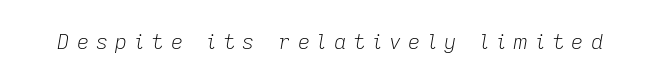
Inter-character spacing is expanded well beyond the font's built-in metrics. The font's italic variant was chosen for this text. The baseline area is clear. Heft: none added — not bold.
